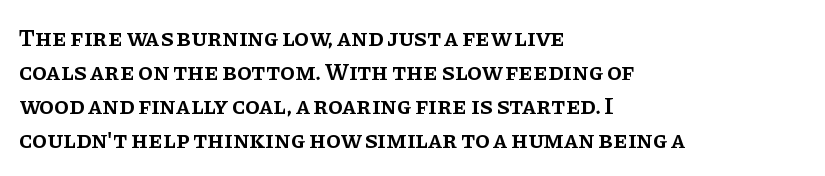
Bold? Not quite — semibold, heavier than regular but stopping short. Caption: standard tracking, unaltered. The setting favours the left margin, as ordinary paragraphs usually do. Leading matches the norm, producing a regular column. If you drew a line through each stem, it would be perfectly vertical. Bare-footed words on every line.
